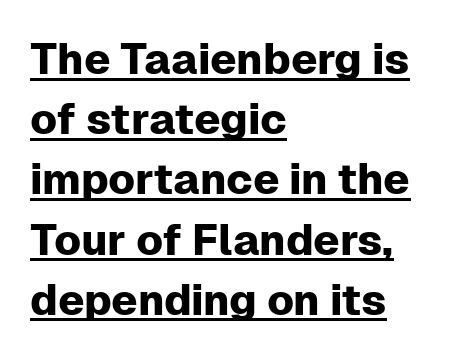
The image shows 43 px sans-serif type, upright; set left-aligned, normal line spacing (1.4x), normal letter spacing, underlined; low stroke contrast and a medium x-height.
